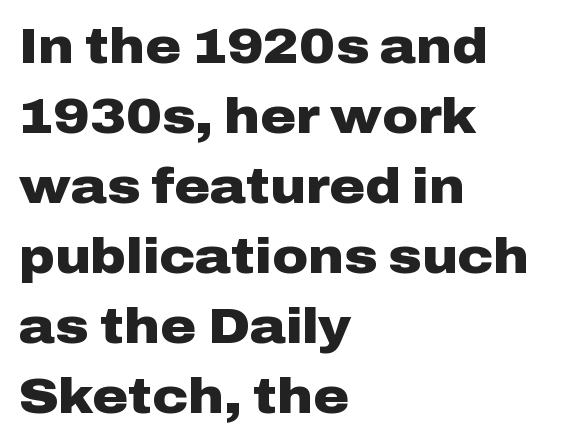
The image shows 49 px heavy, wide sans-serif type, upright; set left-aligned, normal line spacing (1.43x), normal letter spacing, not underlined; low stroke contrast and a medium x-height.
